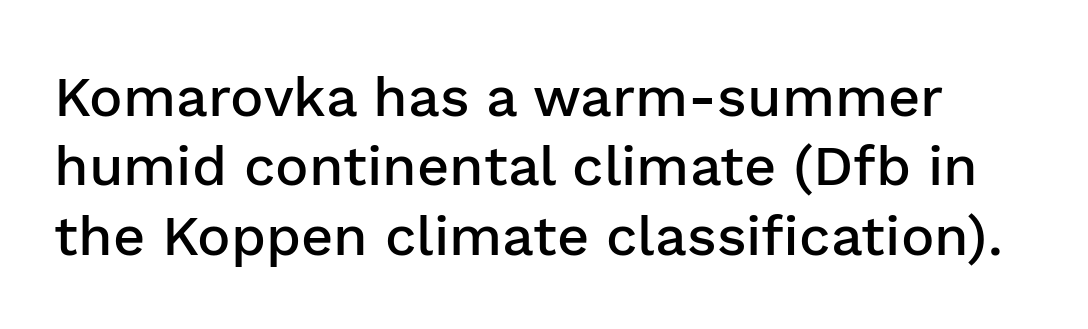
The image shows 56 px semibold sans-serif type, upright; set line spacing 1.24x, normal letter spacing, not underlined; low stroke contrast and a medium x-height.
